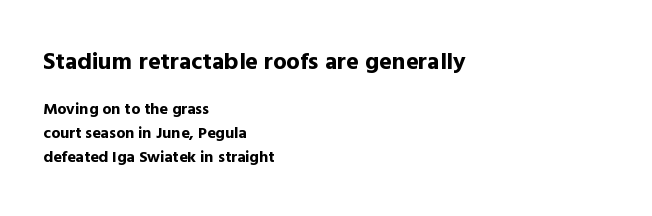
{"italic": "no", "bold": "yes", "underline": "no", "align": "left", "line_spacing": "normal", "line_spacing_ratio": 1.47, "letter_spacing": "normal", "letter_spacing_em": 0.0, "larger_block": "first", "size_ratio": 1.5, "glyph_px": 24}
